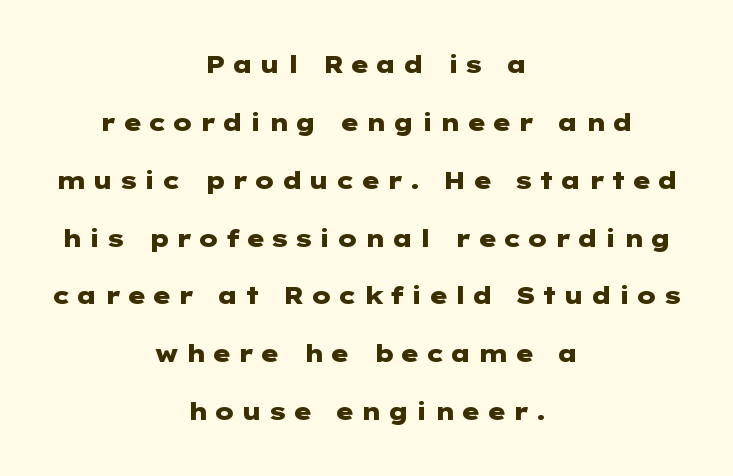
{"italic": "no", "bold": "yes", "underline": "no", "align": "center", "line_spacing": "loose", "line_spacing_ratio": 2.41, "letter_spacing": "wide", "letter_spacing_em": 0.24, "glyph_px": 24}
